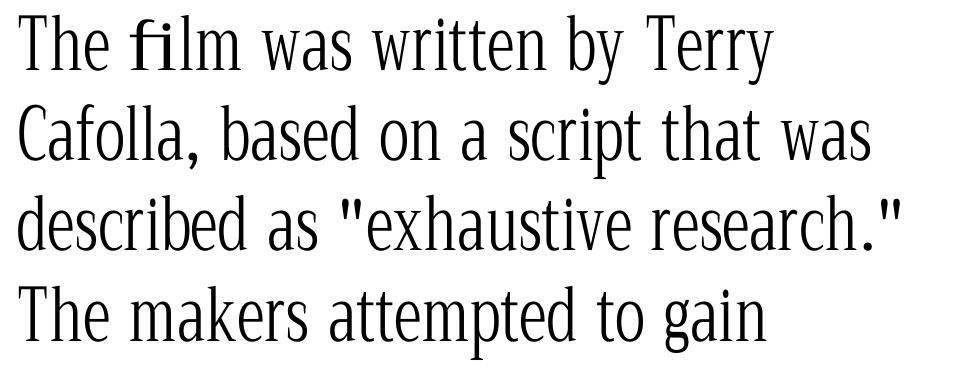
Q: Is the text bold? A: No.
Q: Is the text italic (slanted)? A: No, it is upright.
Q: Is the typeface a serif or a sans-serif typeface? A: Serif.
Q: Is the text underlined? A: No.
Q: How is the paragraph aligned? A: Left-aligned.
Q: Is the spacing between letters normal or unusually wide? A: Normal.
Q: Is the spacing between lines tight, normal or loose? A: Normal.
Q: Width (condensed, normal, or wide)? A: Condensed.
Q: Stroke contrast? A: Low.
Q: x-height? A: Medium.
Q: Monospaced? A: No.
